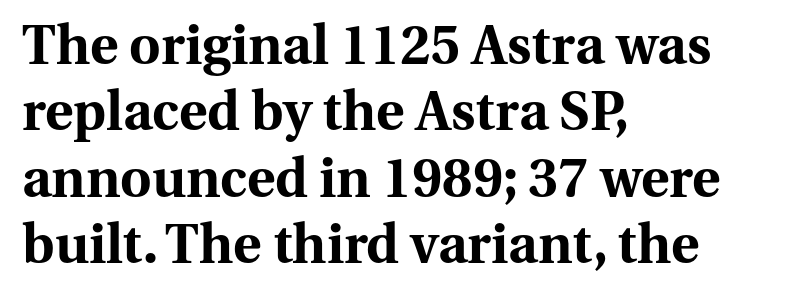
The image shows 54 px bold serif type, upright; set left-aligned, line spacing 1.23x, normal letter spacing, not underlined; medium stroke contrast and a medium x-height.
